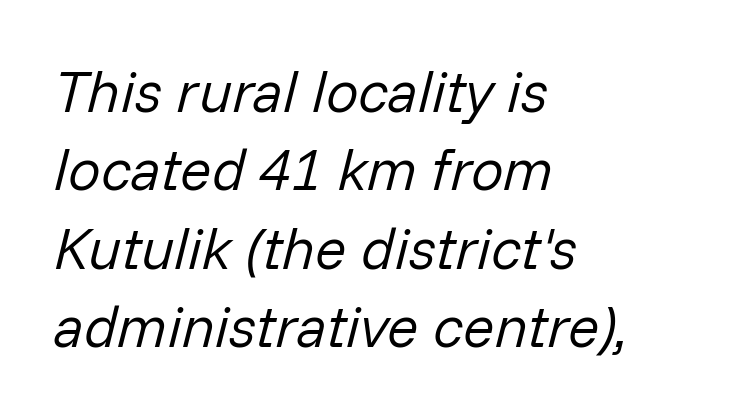
{"italic": "yes", "lean": "right", "slant_degrees": 14, "bold": "no", "weight": "regular", "width": "normal", "stroke_contrast": "low", "x_height": "medium", "monospaced": "no", "underline": "no", "align": "left", "line_spacing": "normal", "line_spacing_ratio": 1.35, "letter_spacing": "normal", "letter_spacing_em": 0.0, "glyph_px": 58}
